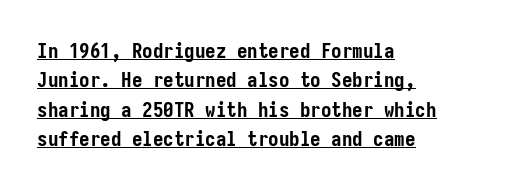
{"italic": "no", "bold": "yes", "underline": "yes", "align": "left", "line_spacing": "normal", "line_spacing_ratio": 1.4, "letter_spacing": "normal", "letter_spacing_em": 0.0, "glyph_px": 21}
